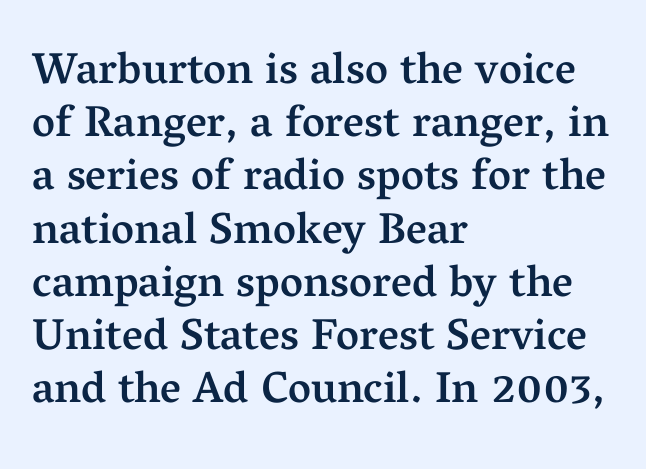
{"serif": "yes", "italic": "no", "bold": "semi", "weight": "semibold", "width": "normal", "stroke_contrast": "medium", "x_height": "medium", "monospaced": "no", "underline": "no", "align": "left", "line_spacing_ratio": 1.21, "letter_spacing": "normal", "letter_spacing_em": 0.0, "glyph_px": 44}
